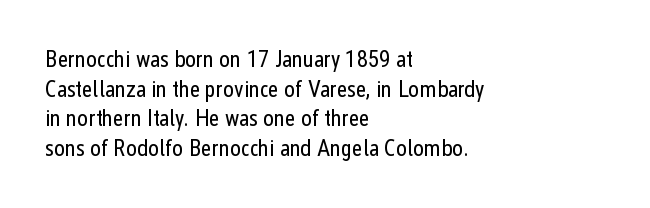
Q: Is the text bold? A: No.
Q: Is the text italic (slanted)? A: No, it is upright.
Q: Is the text underlined? A: No.
Q: How is the paragraph aligned? A: Left-aligned.
Q: Is the spacing between letters normal or unusually wide? A: Normal.
Q: Is the spacing between lines tight, normal or loose? A: Normal.
